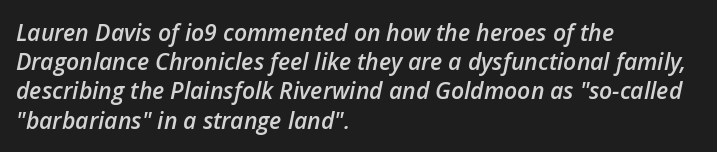
The image shows 23 px text type, italic (leaning right); set left-aligned, normal line spacing (1.27x), normal letter spacing, not underlined.
